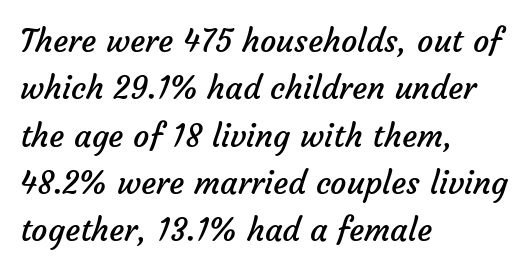
Standard letterfit; no display-style spreading of the glyphs. Stroke terminals: plain, sans-serif. The weight would be labelled regular, book, light, or lighter still. Caption: multi-line text, flush left, ragged right. Underline: absent.
